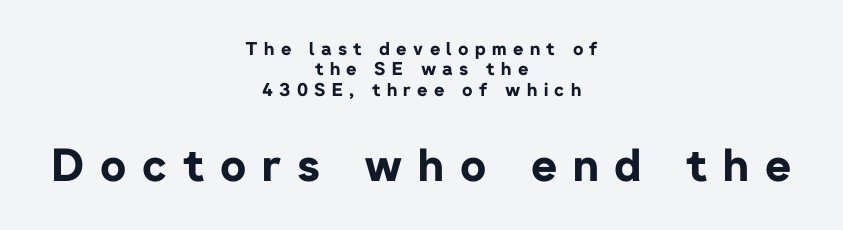
The tracking reads as deliberately expanded to a designer's eye. Spacing verdict: proportional, widths tailored to each character. Each line is balanced around a shared central axis. Plain, unruled lines of type. Which chunk is bigger? The second one — the bottom block dwarfs the top.
